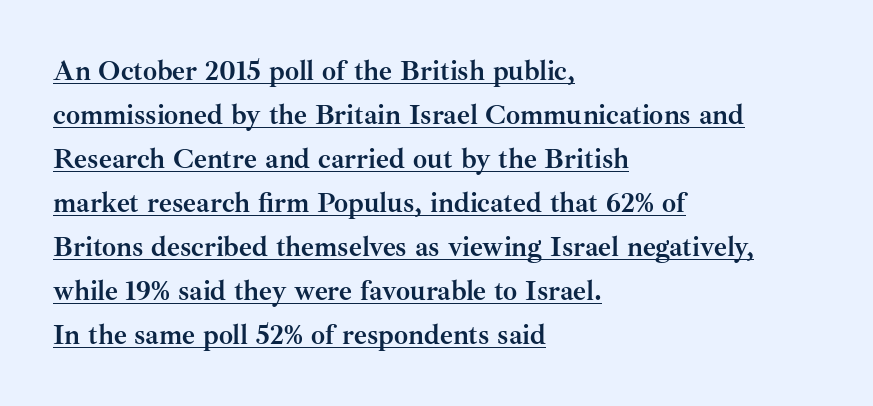
Q: Is the text bold? A: Yes.
Q: Is the text italic (slanted)? A: No, it is upright.
Q: Is the typeface a serif or a sans-serif typeface? A: Serif.
Q: Is the text underlined? A: Yes.
Q: How is the paragraph aligned? A: Left-aligned.
Q: Is the spacing between letters normal or unusually wide? A: Normal.
Q: Is the spacing between lines tight, normal or loose? A: Normal.
Q: Width (condensed, normal, or wide)? A: Normal.
Q: Stroke contrast? A: Medium.
Q: x-height? A: Small.
Q: Monospaced? A: No.
